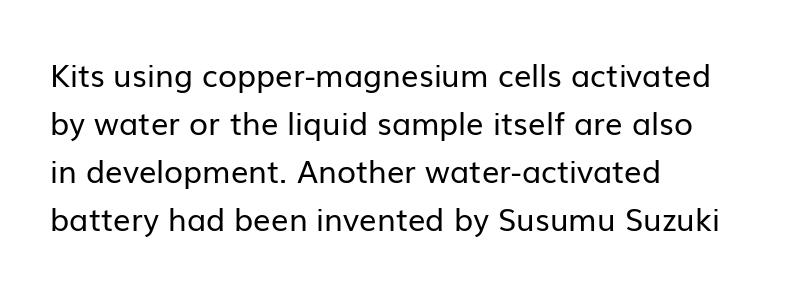
{"serif": "no", "italic": "no", "bold": "no", "weight": "regular", "width": "normal", "stroke_contrast": "low", "x_height": "medium", "monospaced": "no", "underline": "no", "align": "left", "line_spacing": "normal", "line_spacing_ratio": 1.55, "letter_spacing": "normal", "letter_spacing_em": 0.0, "glyph_px": 31}
